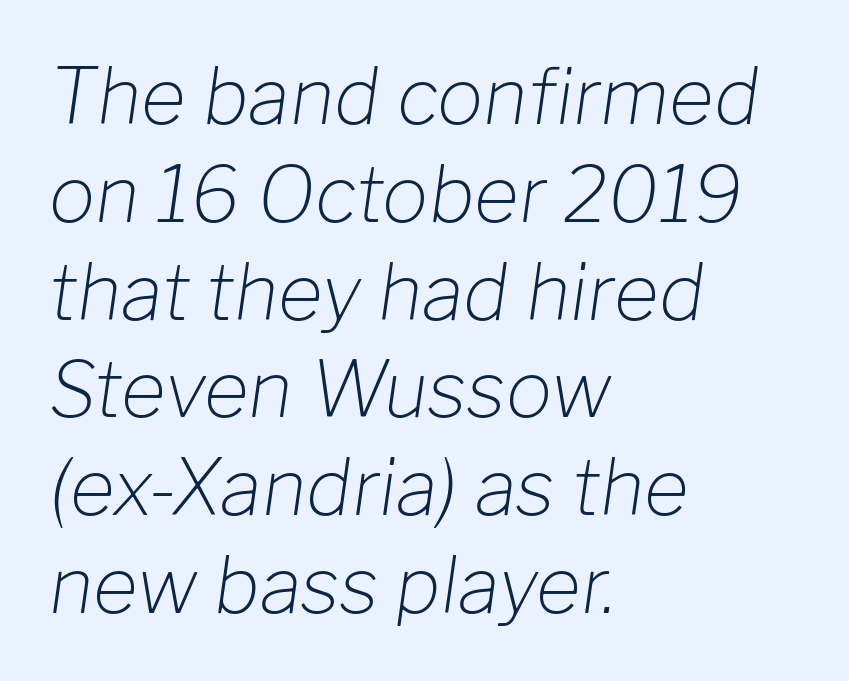
Q: Is the text bold? A: No.
Q: Is the text italic (slanted)? A: Yes, it leans right by about 8 degrees.
Q: Is the text underlined? A: No.
Q: How is the paragraph aligned? A: Left-aligned.
Q: Is the spacing between letters normal or unusually wide? A: Normal.
Q: Is the spacing between lines tight, normal or loose? A: Normal.
Q: Width (condensed, normal, or wide)? A: Normal.
Q: Stroke contrast? A: Low.
Q: x-height? A: Medium.
Q: Monospaced? A: No.
